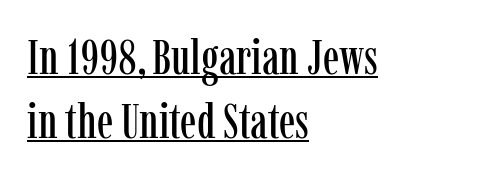
The image shows 49 px condensed serif type, upright; set left-aligned, normal line spacing (1.3x), normal letter spacing, underlined; low stroke contrast and a medium x-height.
